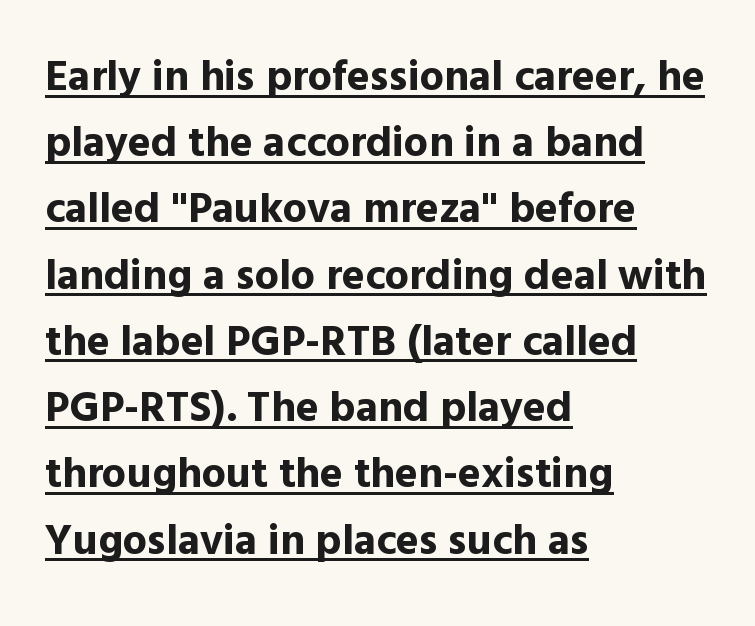
Does the leading feel generous? No, just average. In terms of posture, this sample is upright. The rag falls on the right side of this text block. In terms of weight, the rendering is a true, heavy bold. This rendering features underlined lettering. The passage shown is typed in a proportional face where columns would drift.
